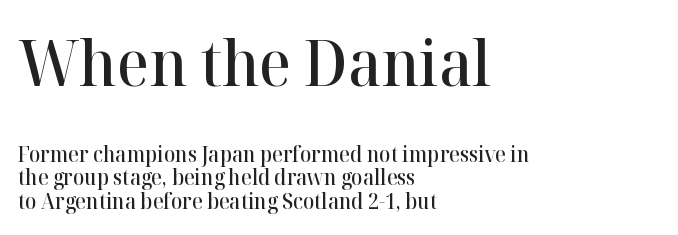
Q: Is the text bold? A: Semi-bold.
Q: Is the text italic (slanted)? A: No, it is upright.
Q: Is the typeface a serif or a sans-serif typeface? A: Serif.
Q: Is the text underlined? A: No.
Q: How is the paragraph aligned? A: Left-aligned.
Q: Is the spacing between letters normal or unusually wide? A: Normal.
Q: Is the spacing between lines tight, normal or loose? A: Tight.
Q: Which block of text is set in a larger size, the first (top) or the second (bottom)? A: The first (top) one.
Q: Width (condensed, normal, or wide)? A: Normal.
Q: Stroke contrast? A: High.
Q: x-height? A: Medium.
Q: Monospaced? A: No.
